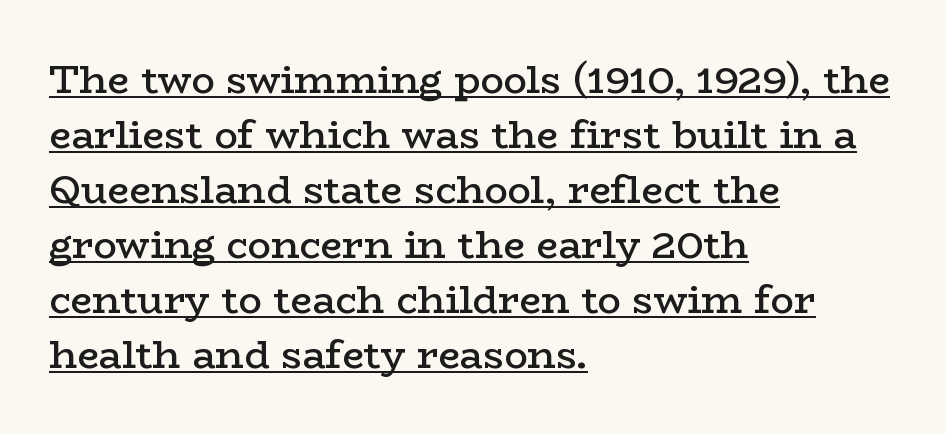
{"serif": "yes", "italic": "no", "bold": "semi", "weight": "semibold", "width": "wide", "stroke_contrast": "low", "x_height": "medium", "monospaced": "no", "underline": "yes", "align": "left", "line_spacing": "normal", "line_spacing_ratio": 1.41, "letter_spacing": "normal", "letter_spacing_em": 0.0, "glyph_px": 39}
